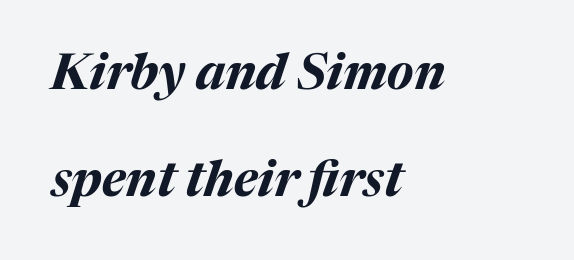
{"italic": "yes", "lean": "right", "slant_degrees": 17, "bold": "yes", "weight": "bold", "width": "normal", "stroke_contrast": "medium", "x_height": "medium", "monospaced": "no", "underline": "no", "align": "left", "line_spacing": "loose", "line_spacing_ratio": 2.19, "letter_spacing": "normal", "letter_spacing_em": 0.0, "glyph_px": 49}
